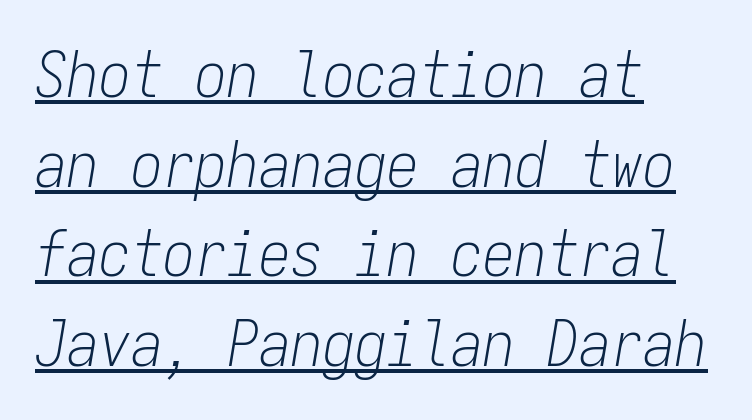
The image shows 64 px light, condensed type, italic (leaning right), monospaced; set left-aligned, normal line spacing (1.4x), normal letter spacing, underlined; low stroke contrast and a medium x-height.
